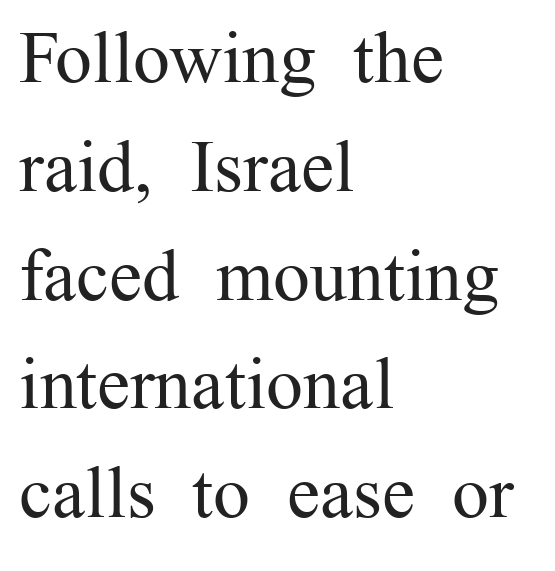
Q: Is the text bold? A: No.
Q: Is the text italic (slanted)? A: No, it is upright.
Q: Is the typeface a serif or a sans-serif typeface? A: Serif.
Q: Is the text underlined? A: No.
Q: How is the paragraph aligned? A: Left-aligned.
Q: Is the spacing between letters normal or unusually wide? A: Normal.
Q: Is the spacing between lines tight, normal or loose? A: Normal.
Q: Width (condensed, normal, or wide)? A: Normal.
Q: Stroke contrast? A: Medium.
Q: x-height? A: Medium.
Q: Monospaced? A: No.
